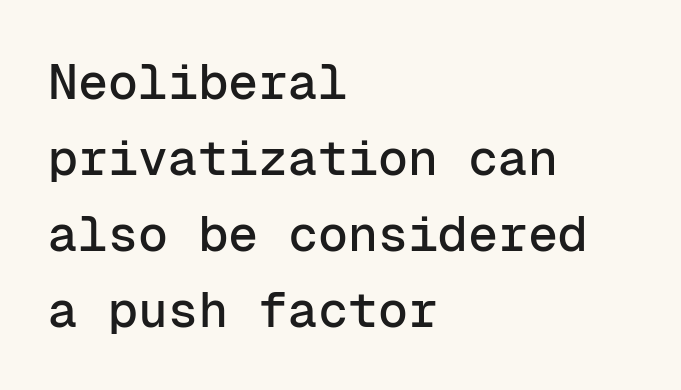
The image shows 50 px sans-serif type, upright, monospaced; set left-aligned, normal line spacing (1.52x), normal letter spacing, not underlined; low stroke contrast and a medium x-height.
